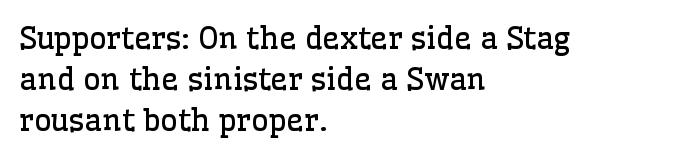
Whoever set this chose a conventional vertical rhythm. No extra ink here — the face is not bold. This sample is left-justified, so line endings fall wherever the words run out. Are there feet on the stems? There are — it's a serif.
